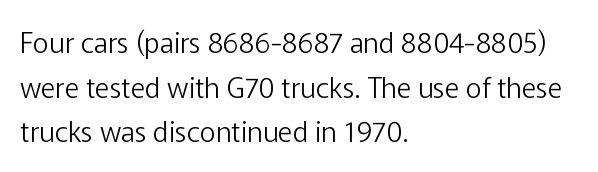
{"serif": "no", "italic": "no", "bold": "no", "weight": "light", "width": "normal", "stroke_contrast": "low", "x_height": "medium", "monospaced": "no", "underline": "no", "align": "left", "line_spacing": "normal", "line_spacing_ratio": 1.59, "letter_spacing": "normal", "letter_spacing_em": 0.0, "glyph_px": 28}
